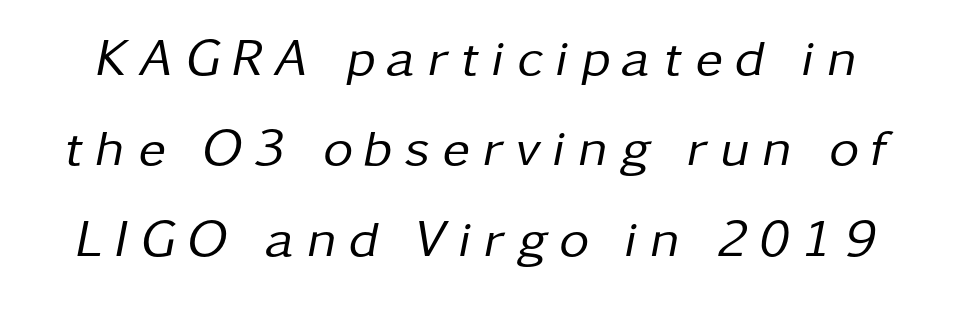
{"italic": "yes", "lean": "right", "slant_degrees": 11, "bold": "no", "weight": "regular", "width": "normal", "stroke_contrast": "low", "x_height": "medium", "monospaced": "no", "underline": "no", "line_spacing_ratio": 1.74, "letter_spacing": "wide", "letter_spacing_em": 0.24, "glyph_px": 52}
